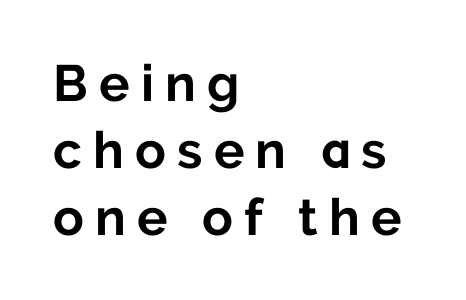
The image shows 51 px bold sans-serif type, upright; set left-aligned, normal line spacing (1.31x), unusually wide letter spacing (+0.22 em), not underlined; low stroke contrast and a medium x-height.
